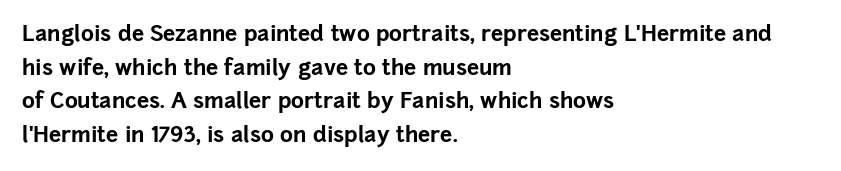
This sample is left-justified, so line endings fall wherever the words run out. Ascenders rise straight up at ninety degrees. Notice how descenders clear the ascenders below comfortably — that's standard leading. Is the type bold? Yes — the strokes are clearly thick and heavy.
